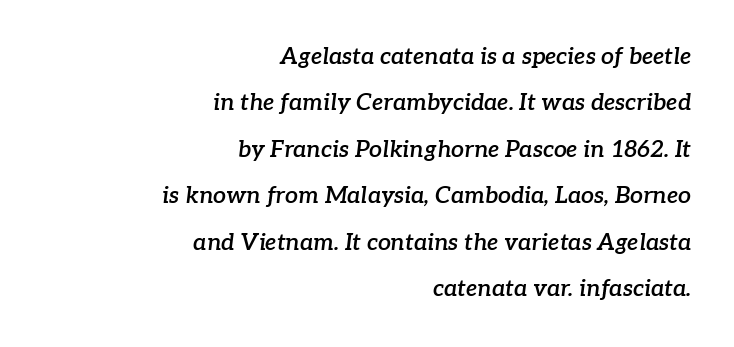
Q: Is the text bold? A: Semi-bold.
Q: Is the text italic (slanted)? A: Yes, it leans right by about 7 degrees.
Q: Is the text underlined? A: No.
Q: How is the paragraph aligned? A: Right-aligned.
Q: Is the spacing between letters normal or unusually wide? A: Normal.
Q: Is the spacing between lines tight, normal or loose? A: Loose.
